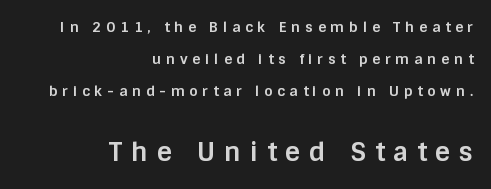
Q: Is the text bold? A: Yes.
Q: Is the text italic (slanted)? A: No, it is upright.
Q: Is the text underlined? A: No.
Q: How is the paragraph aligned? A: Right-aligned.
Q: Is the spacing between letters normal or unusually wide? A: Unusually wide.
Q: Is the spacing between lines tight, normal or loose? A: Loose.
Q: Which block of text is set in a larger size, the first (top) or the second (bottom)? A: The second (bottom) one.
